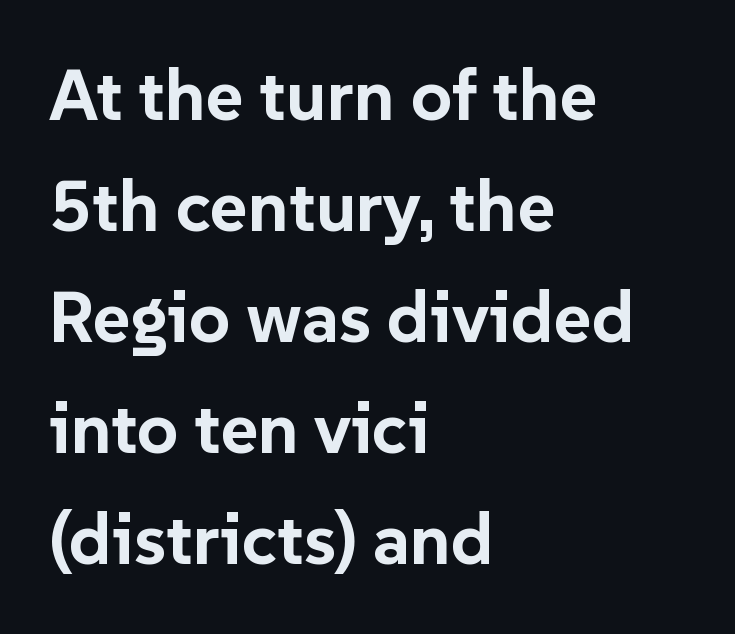
Q: Is the text bold? A: Yes.
Q: Is the text italic (slanted)? A: No, it is upright.
Q: Is the typeface a serif or a sans-serif typeface? A: Sans-serif.
Q: Is the text underlined? A: No.
Q: How is the paragraph aligned? A: Left-aligned.
Q: Is the spacing between letters normal or unusually wide? A: Normal.
Q: Is the spacing between lines tight, normal or loose? A: Normal.
Q: Width (condensed, normal, or wide)? A: Normal.
Q: Stroke contrast? A: Low.
Q: x-height? A: Medium.
Q: Monospaced? A: No.
